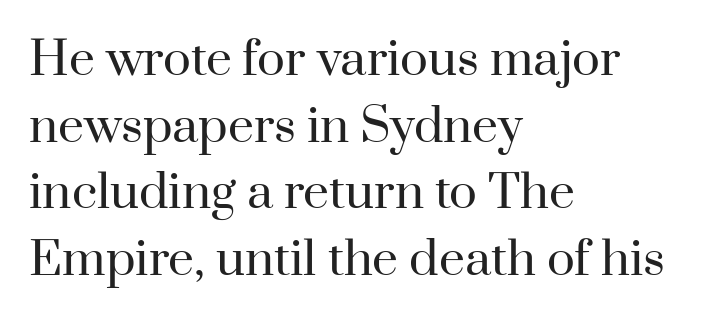
{"serif": "yes", "italic": "no", "bold": "no", "weight": "regular", "width": "normal", "stroke_contrast": "high", "x_height": "small", "monospaced": "no", "underline": "no", "align": "left", "line_spacing": "normal", "line_spacing_ratio": 1.45, "letter_spacing": "normal", "letter_spacing_em": 0.0, "glyph_px": 46}
